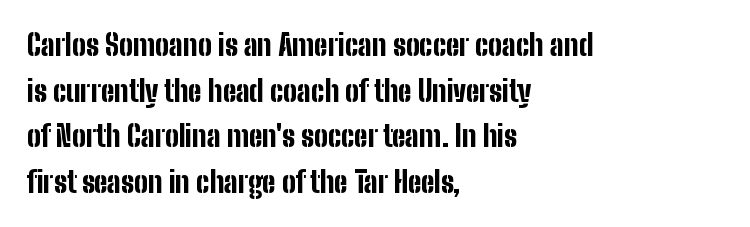
The image shows 29 px bold, condensed sans-serif type, upright; set left-aligned, normal line spacing (1.57x), normal letter spacing, not underlined; low stroke contrast and a medium x-height.
